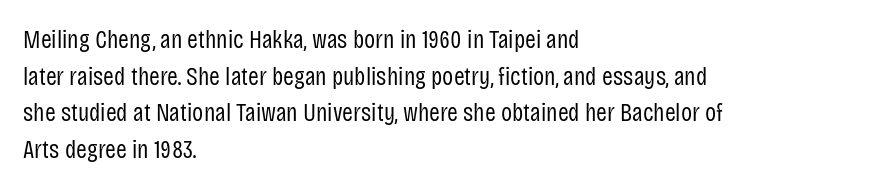
The image shows 26 px text type, upright; set left-aligned, normal line spacing (1.41x), normal letter spacing, not underlined.
